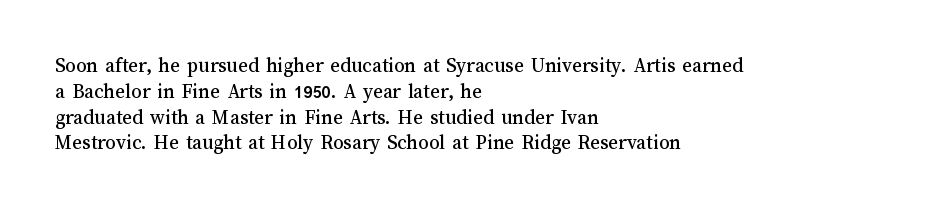
{"italic": "no", "underline": "no", "align": "left", "line_spacing_ratio": 1.23, "letter_spacing": "normal", "letter_spacing_em": 0.0, "glyph_px": 21}
